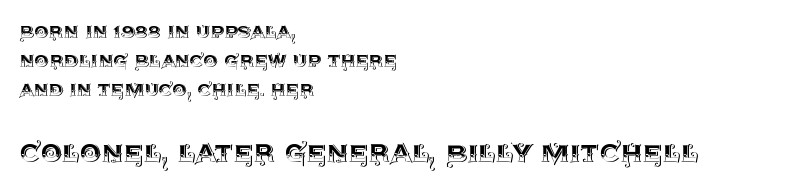
{"italic": "no", "width": "normal", "x_height": "large", "monospaced": "no", "underline": "no", "align": "left", "line_spacing": "normal", "line_spacing_ratio": 1.27, "letter_spacing": "normal", "letter_spacing_em": 0.0, "larger_block": "second", "size_ratio": 1.48, "glyph_px": 34}
